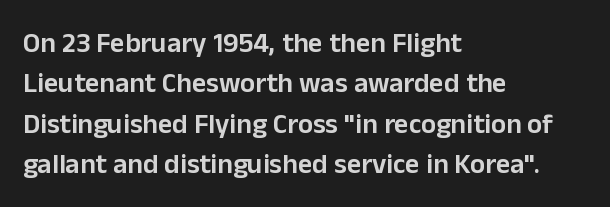
The image shows 28 px semibold sans-serif type, upright; set left-aligned, normal line spacing (1.44x), normal letter spacing, not underlined; low stroke contrast and a medium x-height.
